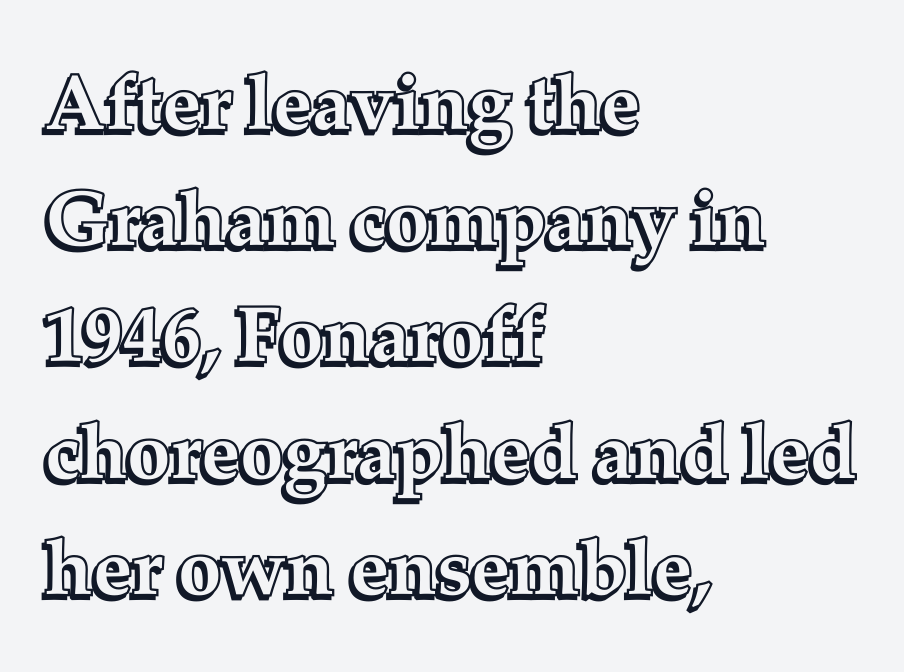
These lines are rendered in a variable-pitch font. The lines are quadded left. The specimen omits any rule beneath the text block's lines. The designer left line spacing at the default. The typography opts for an upright posture over an oblique one.
